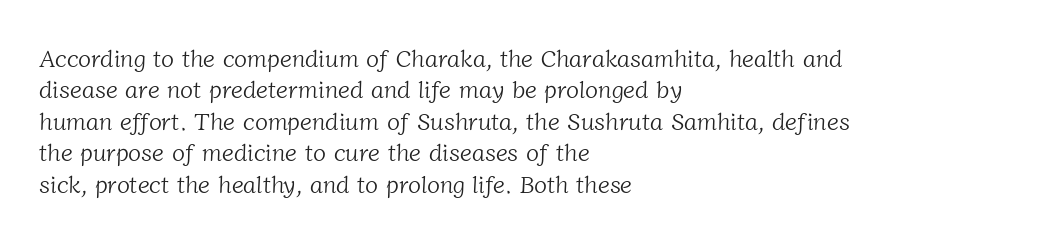
The image shows 24 px text type; set left-aligned, normal line spacing (1.31x), normal letter spacing, not underlined.
